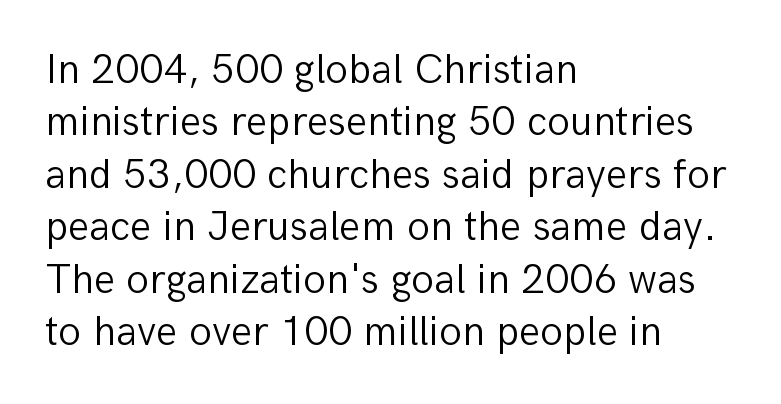
The image shows 42 px light sans-serif type, upright; set left-aligned, normal line spacing (1.25x), normal letter spacing, not underlined; low stroke contrast and a medium x-height.
